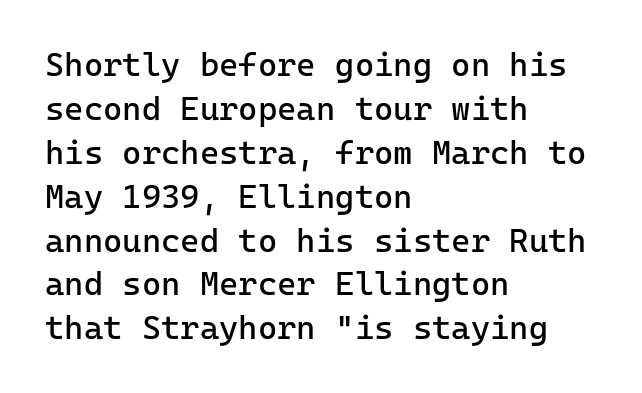
{"serif": "no", "italic": "no", "bold": "no", "weight": "regular", "width": "normal", "stroke_contrast": "low", "x_height": "medium", "monospaced": "yes", "underline": "no", "align": "left", "line_spacing": "normal", "line_spacing_ratio": 1.33, "letter_spacing": "normal", "letter_spacing_em": 0.0, "glyph_px": 33}
